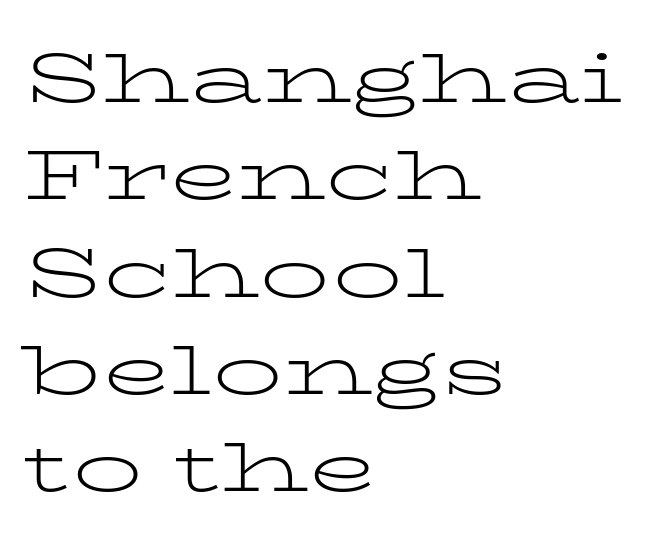
{"serif": "yes", "italic": "no", "bold": "no", "weight": "light", "width": "wide", "stroke_contrast": "low", "x_height": "medium", "monospaced": "no", "underline": "no", "align": "left", "line_spacing": "normal", "line_spacing_ratio": 1.39, "letter_spacing": "normal", "letter_spacing_em": 0.0, "glyph_px": 70}
